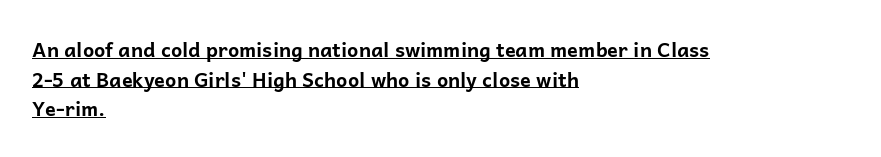
Q: Is the text bold? A: Yes.
Q: Is the text italic (slanted)? A: No, it is upright.
Q: Is the text underlined? A: Yes.
Q: How is the paragraph aligned? A: Left-aligned.
Q: Is the spacing between letters normal or unusually wide? A: Normal.
Q: Is the spacing between lines tight, normal or loose? A: Normal.
